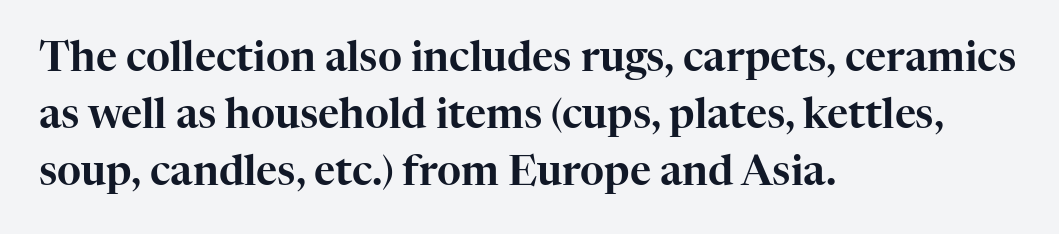
Q: Is the text italic (slanted)? A: No, it is upright.
Q: Is the typeface a serif or a sans-serif typeface? A: Serif.
Q: Is the text underlined? A: No.
Q: How is the paragraph aligned? A: Left-aligned.
Q: Is the spacing between letters normal or unusually wide? A: Normal.
Q: Is the spacing between lines tight, normal or loose? A: Normal.
Q: Width (condensed, normal, or wide)? A: Normal.
Q: Stroke contrast? A: High.
Q: x-height? A: Medium.
Q: Monospaced? A: No.
